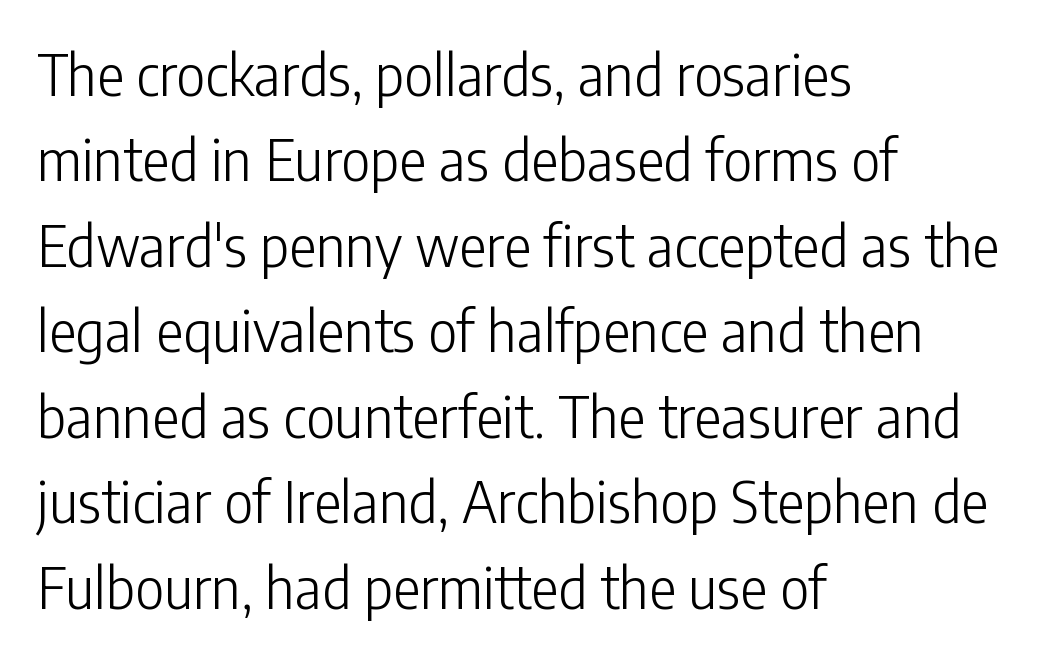
A typesetter would mark this as roman, not italic. The letterforms sit shoulder to shoulder at normal distance. A typesetter would call this proportional, since set widths differ per character. This rendering features lettering with no underline. The typesetter chose a ragged-right arrangement here.
